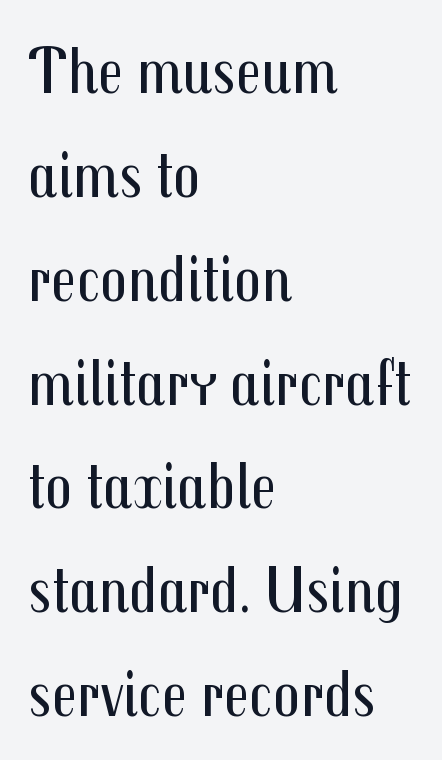
{"serif": "no", "italic": "no", "bold": "no", "weight": "regular", "width": "condensed", "stroke_contrast": "medium", "x_height": "medium", "monospaced": "no", "underline": "no", "align": "left", "line_spacing": "normal", "line_spacing_ratio": 1.55, "letter_spacing": "normal", "letter_spacing_em": 0.0, "glyph_px": 67}
